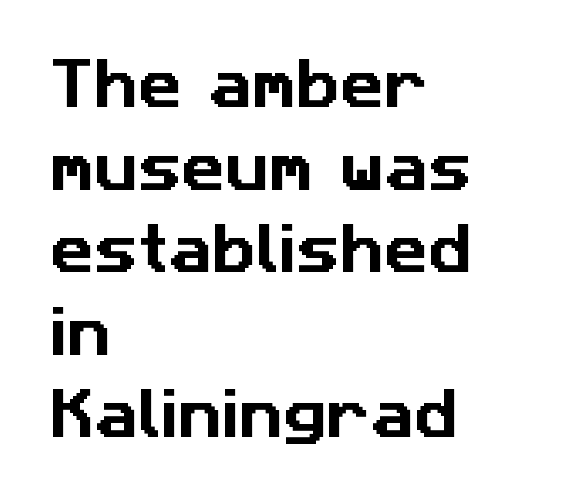
The image shows 54 px sans-serif type; set left-aligned, normal line spacing (1.53x), normal letter spacing, not underlined; low stroke contrast and a medium x-height.
